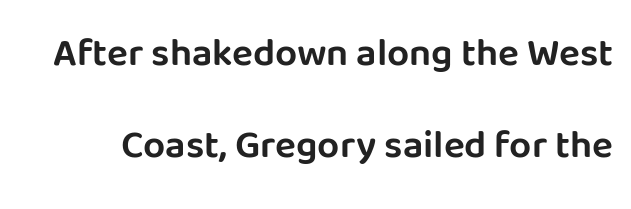
These lines are rendered in a variable-pitch font. Observe the ordinary spacing: letters are neighbours, not strangers. The lettering stays uniformly vertical, giving the passage a roman look. Letterform terminals end flat and unadorned throughout the passage. You could fit nearly another row in the gap between these rows.
